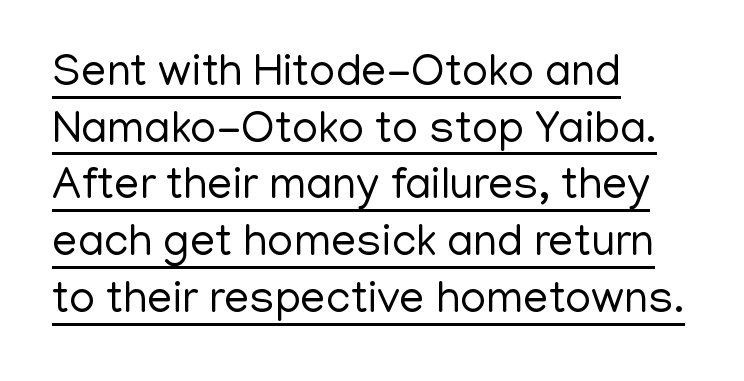
The passage shown stacks its lines at a standard gap. If you drew a line through each stem, it would be perfectly vertical. The characters display no serif detailing; their extremities are plain. Ink coverage per letter is moderate at most. Caption: lettering with a line underneath. The rag falls on the right side of this text block.
